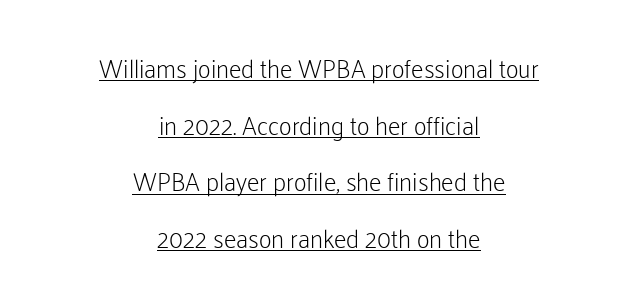
The image shows 25 px text type, upright; set centered, loose line spacing (2.27x), normal letter spacing, underlined.
